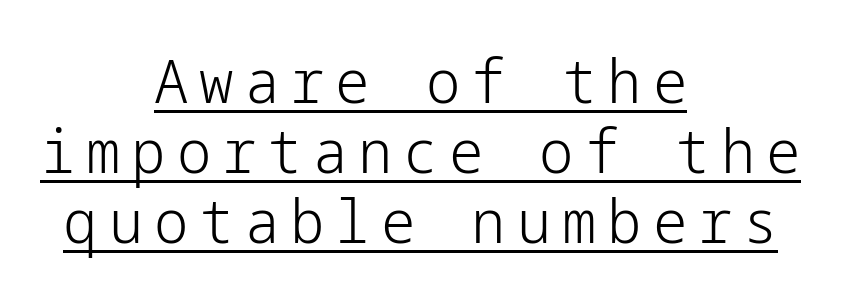
The image shows 61 px light sans-serif type, upright; set centered, tight line spacing (1.15x), underlined; low stroke contrast and a medium x-height.
